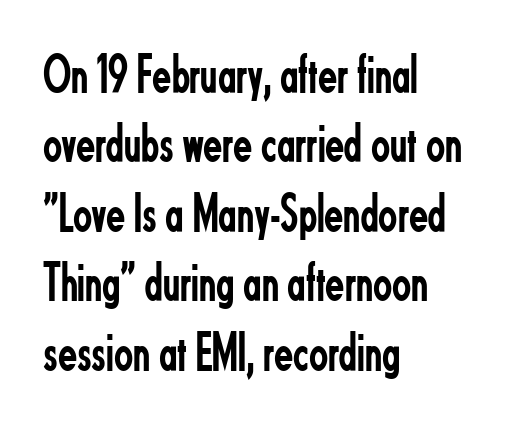
Q: Is the text bold? A: No.
Q: Is the text italic (slanted)? A: No, it is upright.
Q: Is the typeface a serif or a sans-serif typeface? A: Sans-serif.
Q: Is the text underlined? A: No.
Q: How is the paragraph aligned? A: Left-aligned.
Q: Is the spacing between letters normal or unusually wide? A: Normal.
Q: Width (condensed, normal, or wide)? A: Condensed.
Q: Stroke contrast? A: Low.
Q: x-height? A: Small.
Q: Monospaced? A: No.
